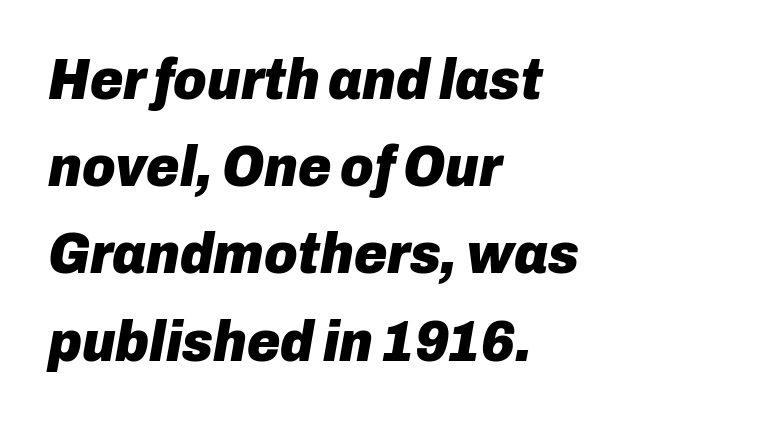
The image shows 57 px heavy type, italic (leaning right); set left-aligned, normal line spacing (1.53x), normal letter spacing, not underlined; low stroke contrast and a medium x-height.
